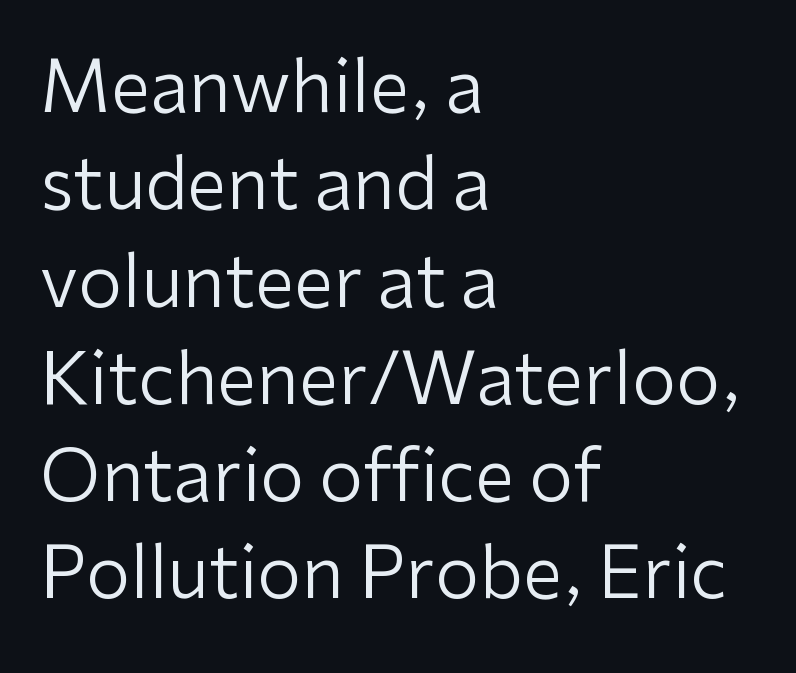
Q: Is the text bold? A: No.
Q: Is the text italic (slanted)? A: No, it is upright.
Q: Is the typeface a serif or a sans-serif typeface? A: Sans-serif.
Q: Is the text underlined? A: No.
Q: How is the paragraph aligned? A: Left-aligned.
Q: Is the spacing between letters normal or unusually wide? A: Normal.
Q: Is the spacing between lines tight, normal or loose? A: Normal.
Q: Width (condensed, normal, or wide)? A: Normal.
Q: Stroke contrast? A: Low.
Q: x-height? A: Medium.
Q: Monospaced? A: No.
